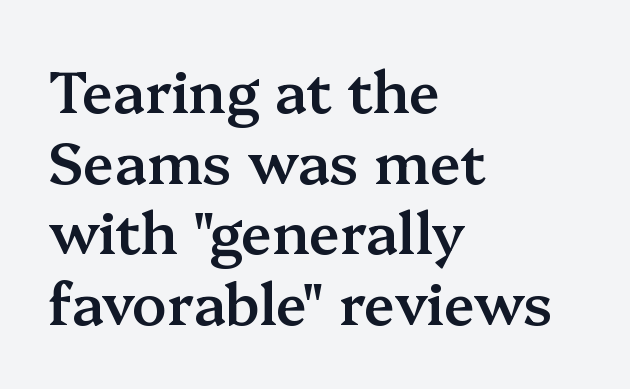
{"serif": "yes", "italic": "no", "bold": "semi", "weight": "semibold", "width": "normal", "stroke_contrast": "medium", "x_height": "medium", "monospaced": "no", "underline": "no", "align": "left", "line_spacing_ratio": 1.24, "letter_spacing": "normal", "letter_spacing_em": 0.0, "glyph_px": 57}
